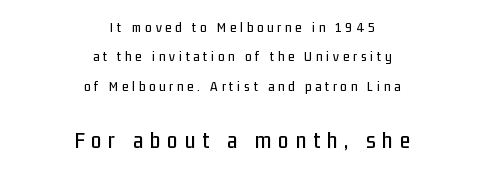
{"italic": "no", "underline": "no", "align": "center", "line_spacing": "loose", "line_spacing_ratio": 2.1, "letter_spacing": "wide", "letter_spacing_em": 0.28, "larger_block": "second", "size_ratio": 1.71, "glyph_px": 24}
